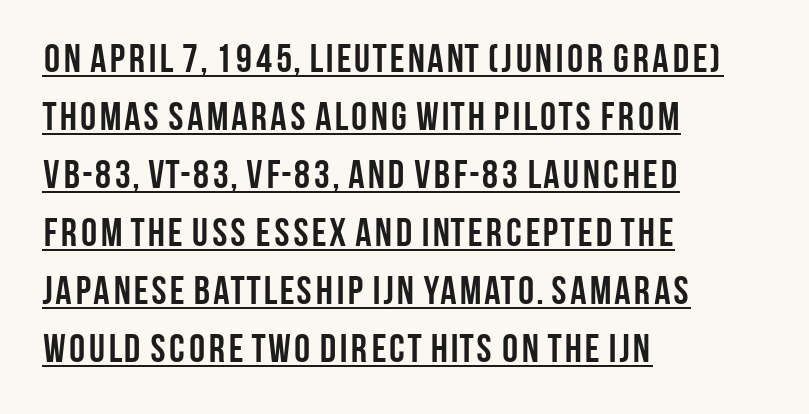
The rows are spaced the way most documents space them. Has an underline been added? It has. What kind of face is this? One without serifs — a sans. Is there any slant? The stems are plumb. The setting favours the left margin, as ordinary paragraphs usually do.
